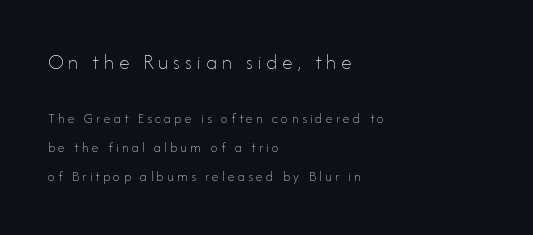
{"italic": "no", "bold": "no", "underline": "no", "align": "left", "line_spacing": "loose", "line_spacing_ratio": 2.09, "letter_spacing": "wide", "letter_spacing_em": 0.23, "larger_block": "first", "size_ratio": 1.5, "glyph_px": 21}
